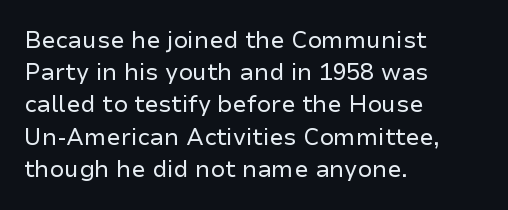
Q: Is the text bold? A: No.
Q: Is the text italic (slanted)? A: No, it is upright.
Q: Is the text underlined? A: No.
Q: How is the paragraph aligned? A: Left-aligned.
Q: Is the spacing between letters normal or unusually wide? A: Normal.
Q: Is the spacing between lines tight, normal or loose? A: Normal.
